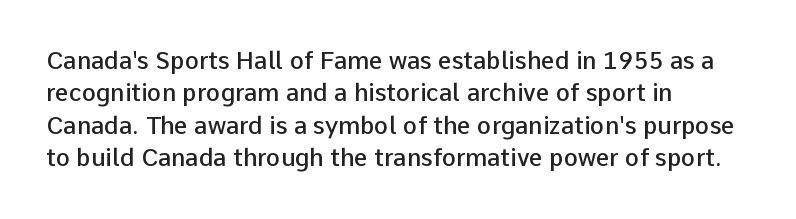
{"italic": "no", "bold": "semi", "underline": "no", "align": "left", "line_spacing": "normal", "line_spacing_ratio": 1.35, "letter_spacing": "normal", "letter_spacing_em": 0.0, "glyph_px": 24}
